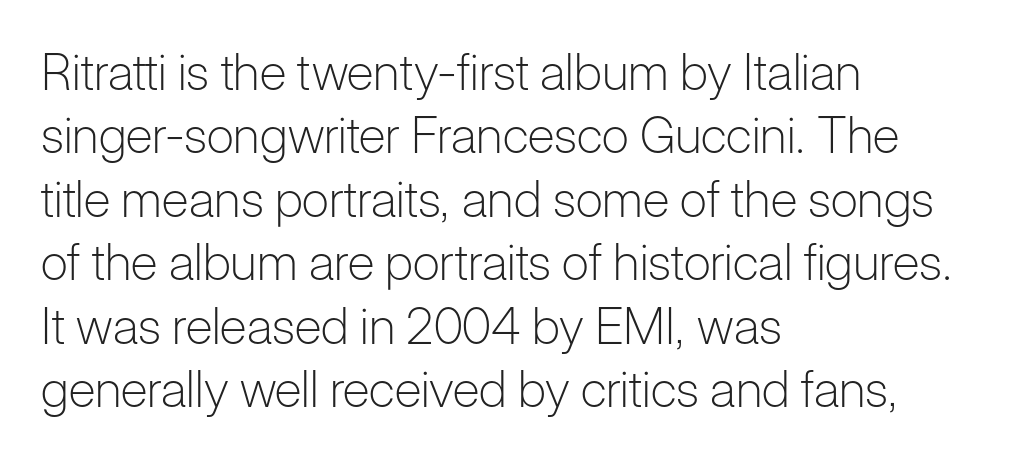
{"serif": "no", "italic": "no", "bold": "no", "weight": "light", "width": "normal", "stroke_contrast": "low", "x_height": "medium", "monospaced": "no", "underline": "no", "align": "left", "line_spacing": "normal", "line_spacing_ratio": 1.27, "letter_spacing": "normal", "letter_spacing_em": 0.0, "glyph_px": 50}
